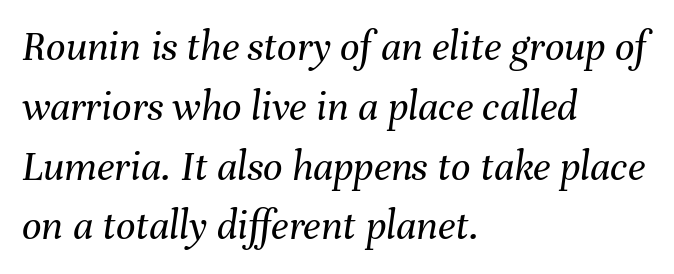
Q: Is the text bold? A: No.
Q: Is the text italic (slanted)? A: Yes, it leans right by about 8 degrees.
Q: Is the text underlined? A: No.
Q: How is the paragraph aligned? A: Left-aligned.
Q: Is the spacing between letters normal or unusually wide? A: Normal.
Q: Is the spacing between lines tight, normal or loose? A: Normal.
Q: Width (condensed, normal, or wide)? A: Normal.
Q: Stroke contrast? A: Medium.
Q: x-height? A: Medium.
Q: Monospaced? A: No.
